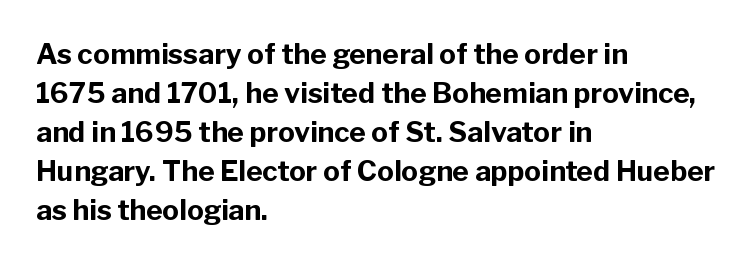
The image shows 28 px bold sans-serif type, upright; set left-aligned, normal line spacing (1.39x), normal letter spacing, not underlined; low stroke contrast and a medium x-height.
